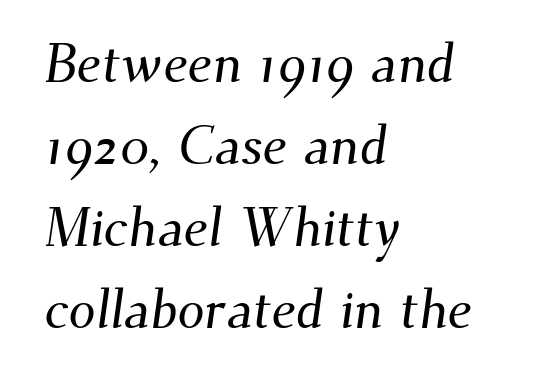
Q: Is the typeface a serif or a sans-serif typeface? A: Serif.
Q: Is the text underlined? A: No.
Q: How is the paragraph aligned? A: Left-aligned.
Q: Is the spacing between letters normal or unusually wide? A: Normal.
Q: Is the spacing between lines tight, normal or loose? A: Normal.
Q: Width (condensed, normal, or wide)? A: Normal.
Q: Stroke contrast? A: Medium.
Q: x-height? A: Small.
Q: Monospaced? A: No.
